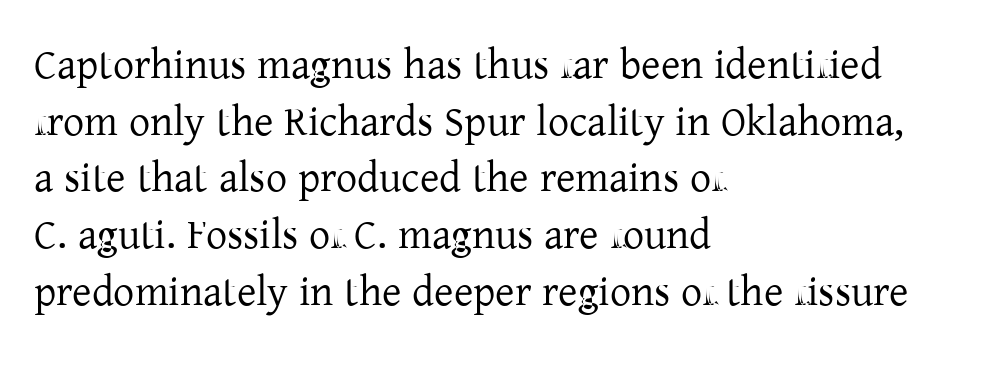
Think of a printed novel: that variable character pitch is what you see here. Observe the ordinary spacing: letters are neighbours, not strangers. Notice how descenders clear the ascenders below comfortably — that's standard leading. These glyphs show unthickened strokes, regular width or finer. The passage shown is typeset with a serif family. Notice how the stems are strictly vertical — no italics here.
